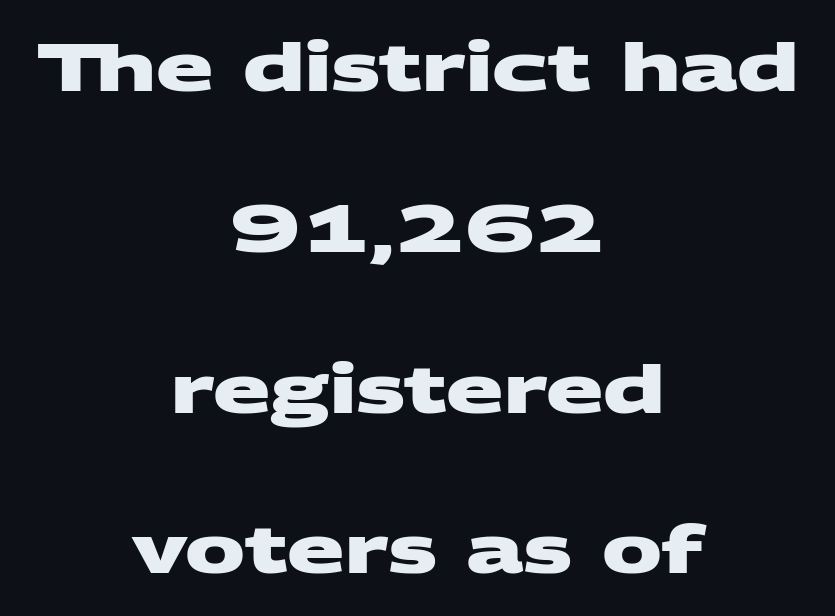
Q: Is the text bold? A: Yes.
Q: Is the typeface a serif or a sans-serif typeface? A: Sans-serif.
Q: Is the text underlined? A: No.
Q: How is the paragraph aligned? A: Centered.
Q: Is the spacing between letters normal or unusually wide? A: Normal.
Q: Is the spacing between lines tight, normal or loose? A: Loose.
Q: Width (condensed, normal, or wide)? A: Wide.
Q: Stroke contrast? A: Medium.
Q: x-height? A: Large.
Q: Monospaced? A: No.
